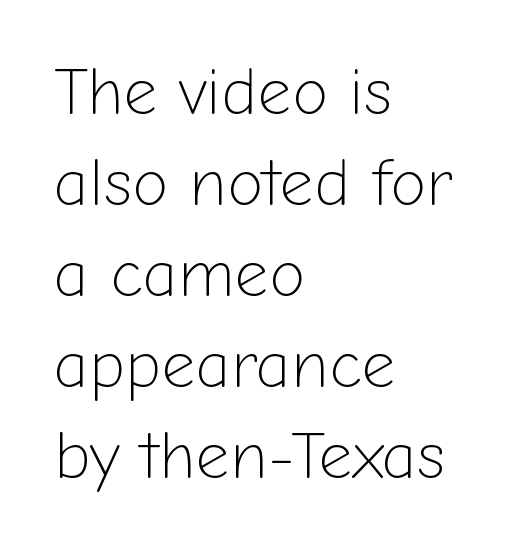
The image shows 66 px light sans-serif type, upright; set left-aligned, normal line spacing (1.38x), normal letter spacing, not underlined; low stroke contrast and a medium x-height.
